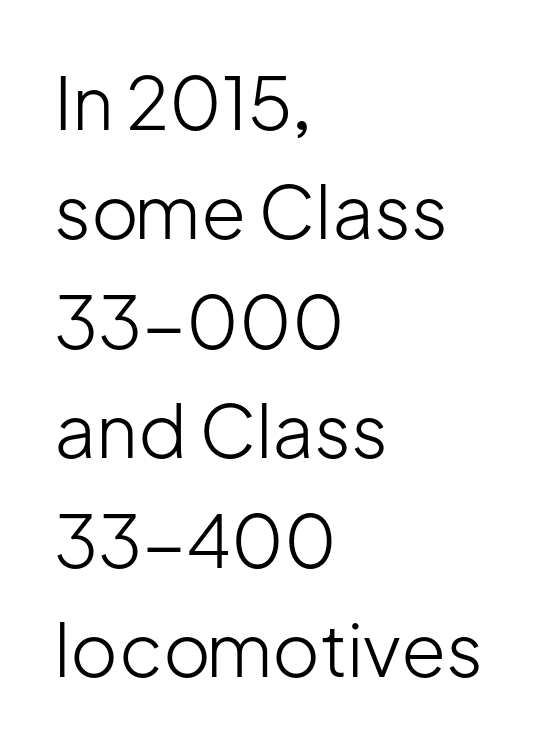
Q: Is the text bold? A: No.
Q: Is the text italic (slanted)? A: No, it is upright.
Q: Is the typeface a serif or a sans-serif typeface? A: Sans-serif.
Q: Is the text underlined? A: No.
Q: How is the paragraph aligned? A: Left-aligned.
Q: Is the spacing between letters normal or unusually wide? A: Normal.
Q: Is the spacing between lines tight, normal or loose? A: Normal.
Q: Width (condensed, normal, or wide)? A: Normal.
Q: Stroke contrast? A: Low.
Q: x-height? A: Medium.
Q: Monospaced? A: No.
